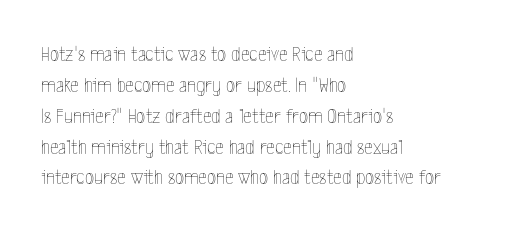
Q: Is the text bold? A: No.
Q: Is the text italic (slanted)? A: No, it is upright.
Q: Is the text underlined? A: No.
Q: How is the paragraph aligned? A: Left-aligned.
Q: Is the spacing between letters normal or unusually wide? A: Normal.
Q: Is the spacing between lines tight, normal or loose? A: Normal.
